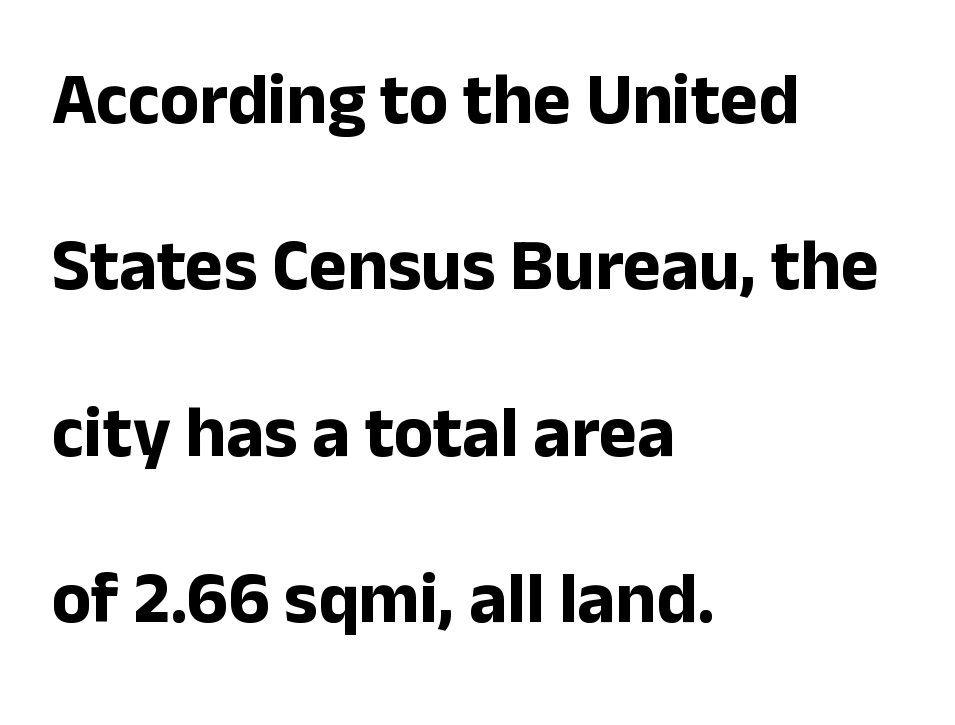
The string is rendered with underlining switched off. Does the leading feel generous? Absolutely, it's lavish. Short and long lines alike share a common starting point at left. Characters remain perfectly vertical along every line. Nope, no serifs anywhere on these letters. Strong, thick strokes mark this as bold type.
